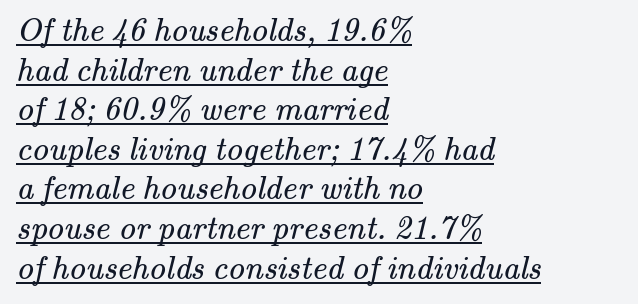
The face used here appears with an underline applied. Nothing heavy about these letters — not bold at all. You could not count columns in this text — the font is proportionally spaced. A typesetter would call this zero additional tracking.
